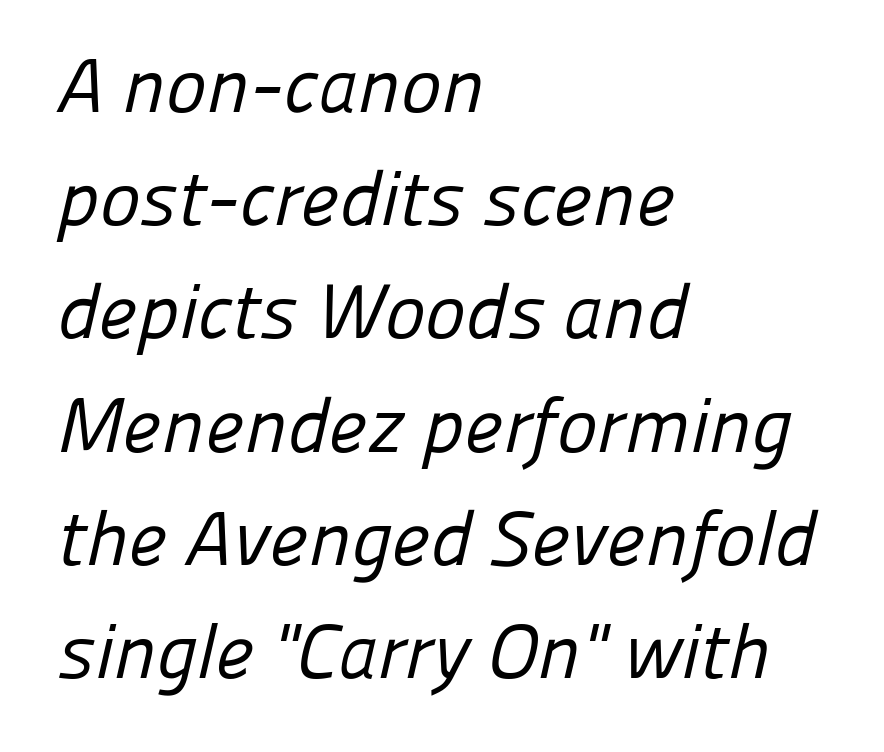
Just letters on the line, the space beneath them empty. Reading down the column, the eye jumps a familiar distance to each next line. The passage shown has conventional tracking throughout. The glyphs in this specimen are sans serif.
